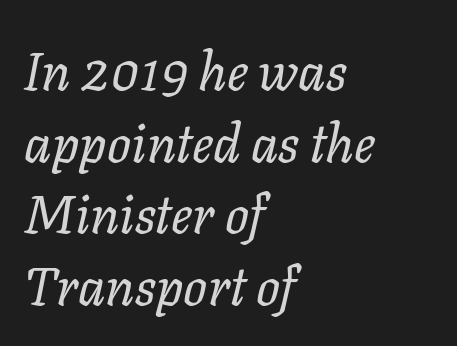
The image shows 53 px regular-weight type, italic (leaning right); set left-aligned, normal line spacing (1.35x), normal letter spacing, not underlined; low stroke contrast and a medium x-height.
